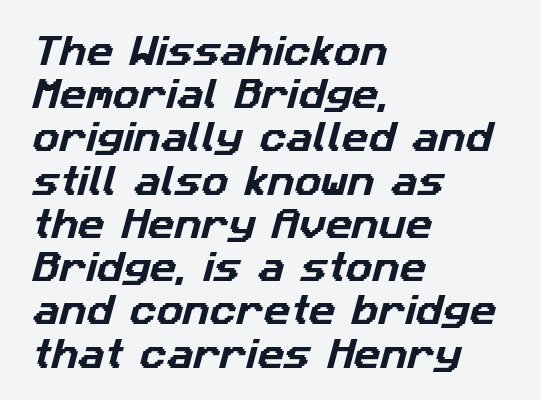
The image shows 33 px sans-serif type; set left-aligned, normal line spacing (1.31x), normal letter spacing, not underlined; low stroke contrast and a medium x-height.
